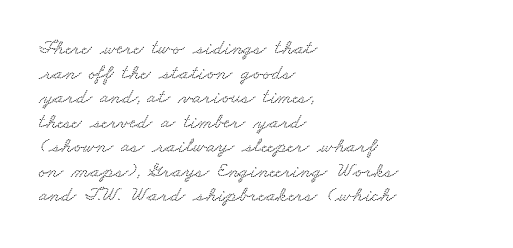
{"underline": "no", "align": "left", "line_spacing_ratio": 1.17, "letter_spacing": "normal", "letter_spacing_em": 0.0, "glyph_px": 21}
